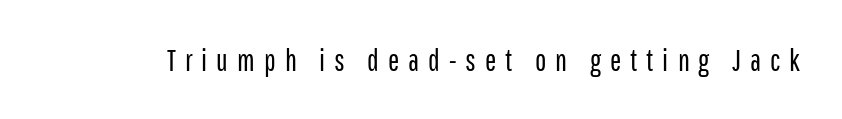
Each stroke keeps to a modest, everyday thickness or less. Nope, no serifs anywhere on these letters. Posture: straight, roman, zero tilt. Nobody drew a line under any word here. The rendering inserts visible extra space after every character. The face used here is proportionally spaced, like ordinary book or web type.
